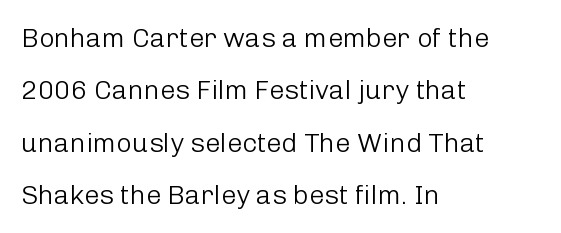
The image shows 27 px text type, upright; set left-aligned, loose line spacing (1.94x), normal letter spacing, not underlined.
